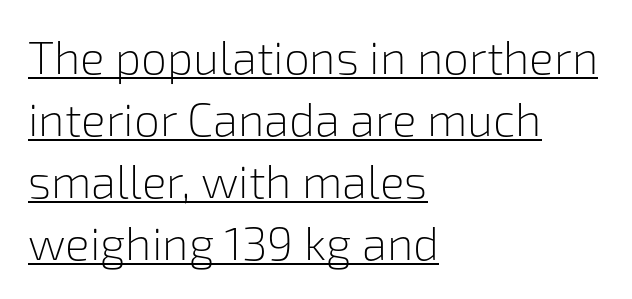
Casual observation: everything's shoved over to the left. Looks like regular typesetting: each glyph gets only the width it needs. The horizontal fit of the characters is conventional and even. The lettering is marked with a stroke running underneath it.
